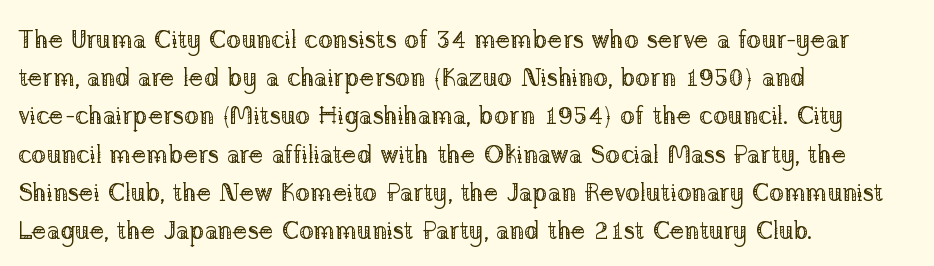
{"italic": "no", "bold": "no", "underline": "no", "align": "left", "line_spacing": "normal", "line_spacing_ratio": 1.53, "letter_spacing": "normal", "letter_spacing_em": 0.0, "glyph_px": 25}
